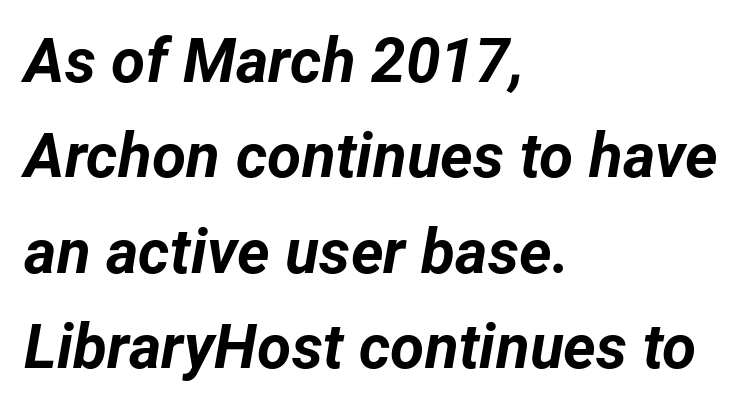
{"italic": "yes", "lean": "right", "slant_degrees": 12, "bold": "yes", "weight": "bold", "width": "normal", "stroke_contrast": "low", "x_height": "medium", "monospaced": "no", "underline": "no", "align": "left", "line_spacing": "normal", "line_spacing_ratio": 1.54, "letter_spacing": "normal", "letter_spacing_em": 0.0, "glyph_px": 62}
